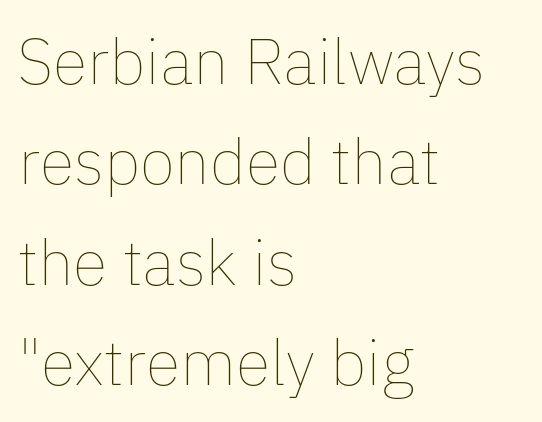
{"italic": "no", "bold": "no", "weight": "thin", "width": "normal", "stroke_contrast": "low", "x_height": "medium", "monospaced": "no", "underline": "no", "align": "left", "line_spacing": "normal", "line_spacing_ratio": 1.57, "letter_spacing": "normal", "letter_spacing_em": 0.0, "glyph_px": 64}
